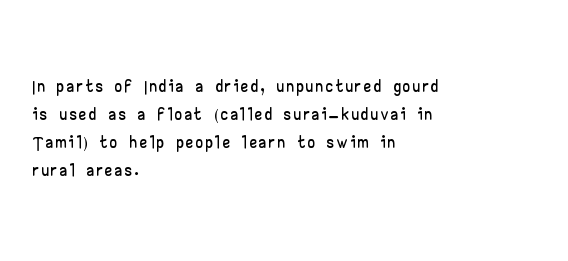
{"italic": "no", "underline": "no", "align": "left", "line_spacing": "tight", "line_spacing_ratio": 1.04, "glyph_px": 27}
